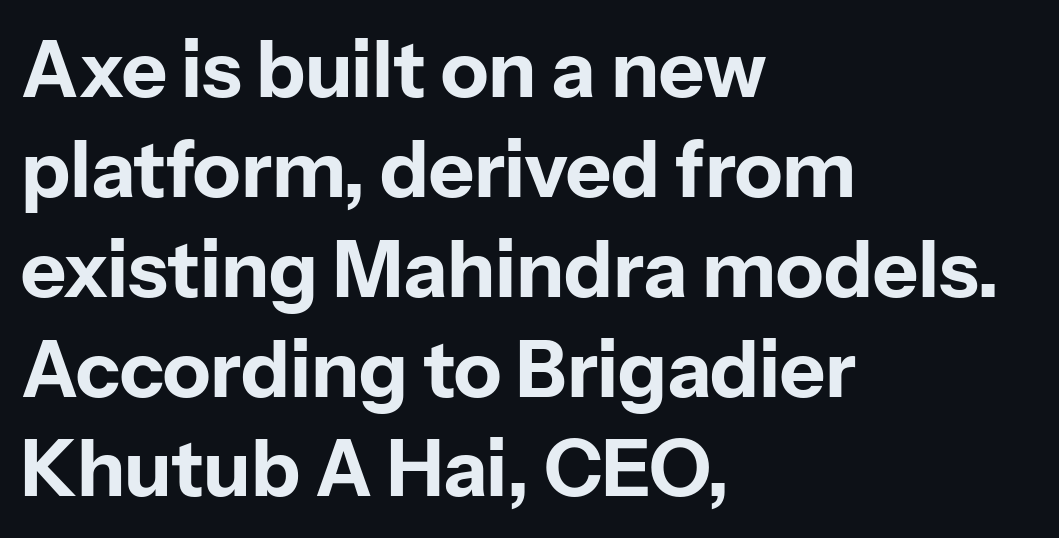
The image shows 78 px bold sans-serif type, upright; set left-aligned, normal line spacing (1.28x), normal letter spacing, not underlined; low stroke contrast and a medium x-height.
